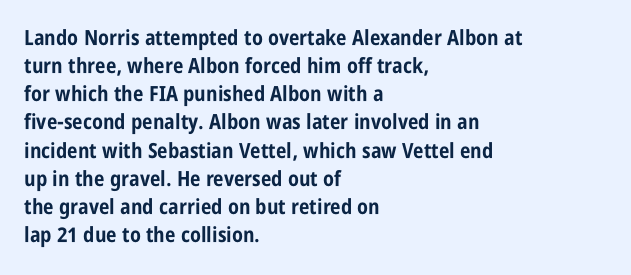
{"italic": "no", "bold": "yes", "underline": "no", "align": "left", "line_spacing": "normal", "line_spacing_ratio": 1.34, "letter_spacing": "normal", "letter_spacing_em": 0.0, "glyph_px": 21}
